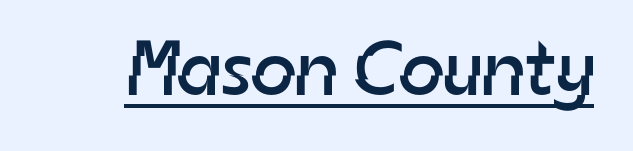
{"serif": "no", "bold": "no", "weight": "regular", "width": "normal", "stroke_contrast": "low", "x_height": "medium", "monospaced": "no", "underline": "yes", "letter_spacing": "normal", "letter_spacing_em": 0.0, "glyph_px": 78}
